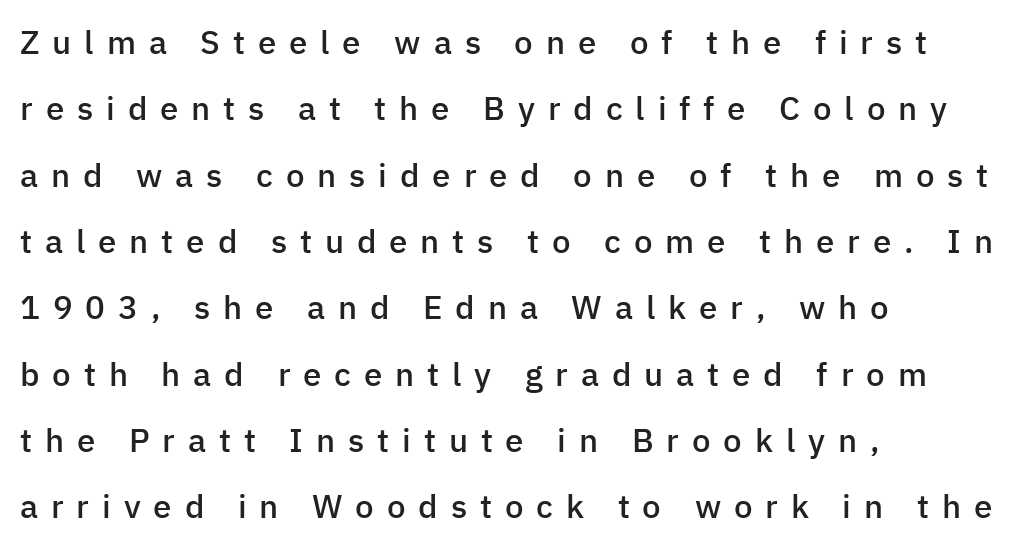
Q: Is the text bold? A: Semi-bold.
Q: Is the text italic (slanted)? A: No, it is upright.
Q: Is the typeface a serif or a sans-serif typeface? A: Sans-serif.
Q: Is the text underlined? A: No.
Q: How is the paragraph aligned? A: Left-aligned.
Q: Is the spacing between letters normal or unusually wide? A: Unusually wide.
Q: Is the spacing between lines tight, normal or loose? A: Loose.
Q: Width (condensed, normal, or wide)? A: Normal.
Q: Stroke contrast? A: Low.
Q: x-height? A: Medium.
Q: Monospaced? A: No.
